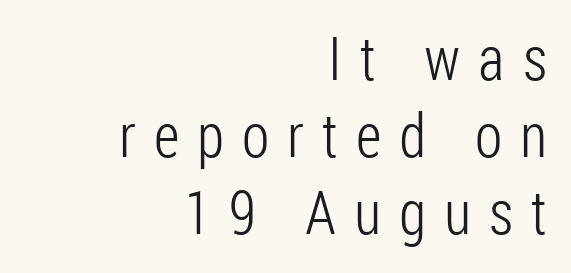
The image shows 60 px light, condensed sans-serif type, upright; set right-aligned, normal line spacing (1.28x), unusually wide letter spacing (+0.3 em), not underlined; low stroke contrast and a medium x-height.
